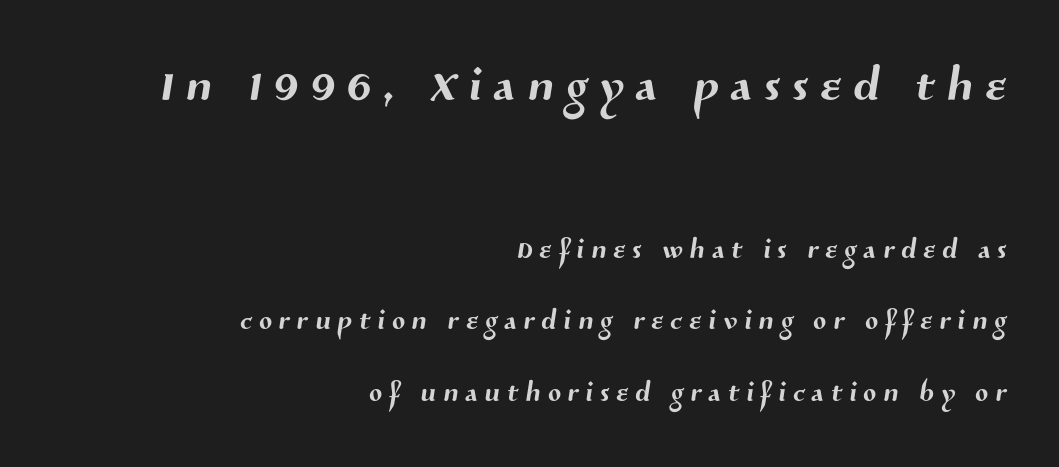
The emphasis by scale lands on block number one, above. Has an underline been added? It has not. Nothing sits at the stroke ends, so this counts as sans-serif. The rendering uses natural spacing where letterforms have individual widths.
